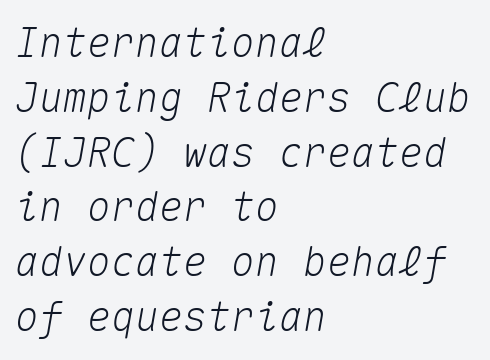
Q: Is the text italic (slanted)? A: Yes, it leans right by about 10 degrees.
Q: Is the text underlined? A: No.
Q: How is the paragraph aligned? A: Left-aligned.
Q: Is the spacing between letters normal or unusually wide? A: Normal.
Q: Is the spacing between lines tight, normal or loose? A: Normal.
Q: Width (condensed, normal, or wide)? A: Normal.
Q: Stroke contrast? A: Medium.
Q: x-height? A: Medium.
Q: Monospaced? A: Yes.
